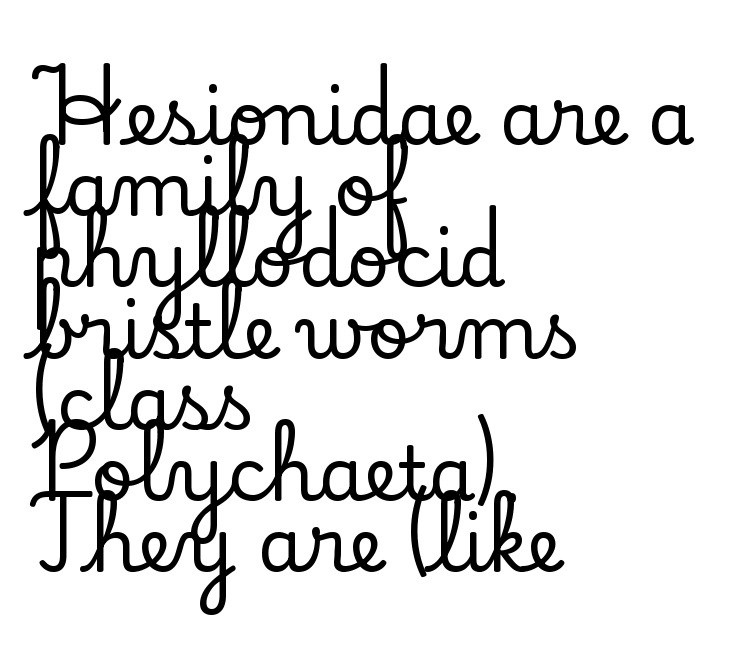
Q: Is the text italic (slanted)? A: No, it is upright.
Q: Is the typeface a serif or a sans-serif typeface? A: Serif.
Q: Is the text underlined? A: No.
Q: How is the paragraph aligned? A: Left-aligned.
Q: Is the spacing between letters normal or unusually wide? A: Normal.
Q: Is the spacing between lines tight, normal or loose? A: Tight.
Q: Width (condensed, normal, or wide)? A: Normal.
Q: Stroke contrast? A: Low.
Q: x-height? A: Small.
Q: Monospaced? A: No.
